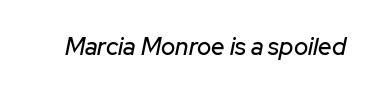
{"italic": "yes", "lean": "right", "slant_degrees": 12, "underline": "no", "letter_spacing": "normal", "letter_spacing_em": 0.0, "glyph_px": 24}
